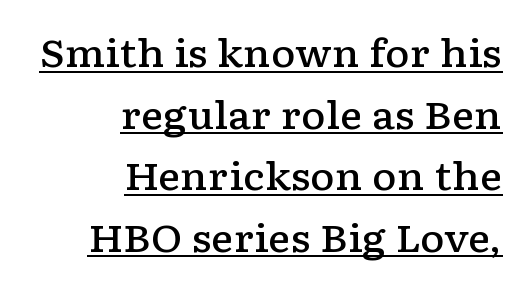
Glyph-to-glyph distance matches everyday printed text. The lines are quadded right. Honestly, the row spacing looks completely unremarkable. The type family on display is of the serif kind. Character widths vary here, with narrow letters taking less room than wide ones. Quick note: not italic, upright.
